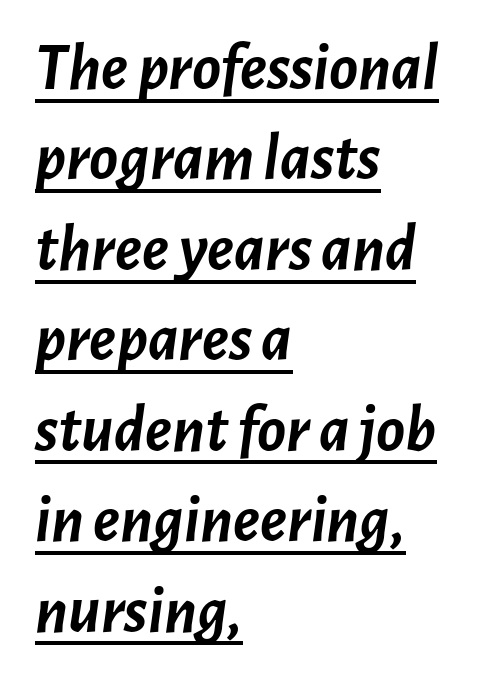
Q: Is the text bold? A: Yes.
Q: Is the text italic (slanted)? A: Yes, it leans right by about 7 degrees.
Q: Is the text underlined? A: Yes.
Q: How is the paragraph aligned? A: Left-aligned.
Q: Is the spacing between letters normal or unusually wide? A: Normal.
Q: Is the spacing between lines tight, normal or loose? A: Normal.
Q: Width (condensed, normal, or wide)? A: Normal.
Q: Stroke contrast? A: Low.
Q: x-height? A: Medium.
Q: Monospaced? A: No.
